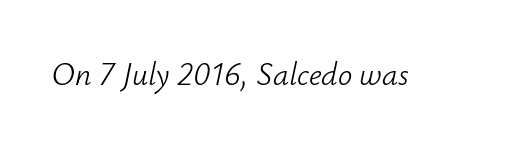
Observe the ordinary spacing: letters are neighbours, not strangers. When letters slant like this, we call the style italic. The letters advance in unequal steps, a hallmark of proportional type. The strip under each line holds only bare page. The characters are drawn with everyday or finer stroke widths.
